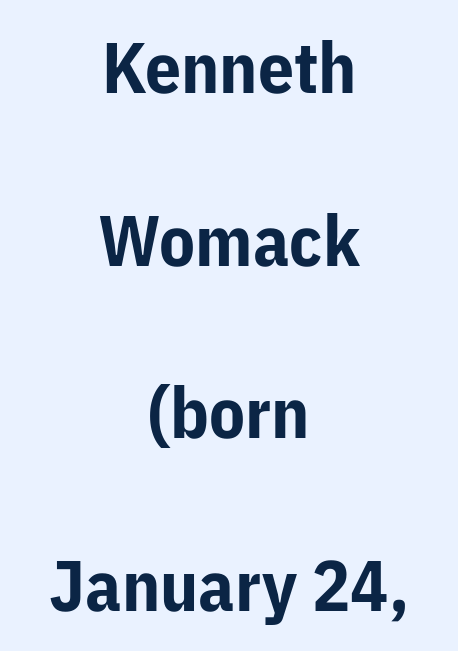
Q: Is the text bold? A: Yes.
Q: Is the text italic (slanted)? A: No, it is upright.
Q: Is the typeface a serif or a sans-serif typeface? A: Sans-serif.
Q: Is the text underlined? A: No.
Q: How is the paragraph aligned? A: Centered.
Q: Is the spacing between letters normal or unusually wide? A: Normal.
Q: Is the spacing between lines tight, normal or loose? A: Loose.
Q: Width (condensed, normal, or wide)? A: Normal.
Q: Stroke contrast? A: Low.
Q: x-height? A: Medium.
Q: Monospaced? A: No.
